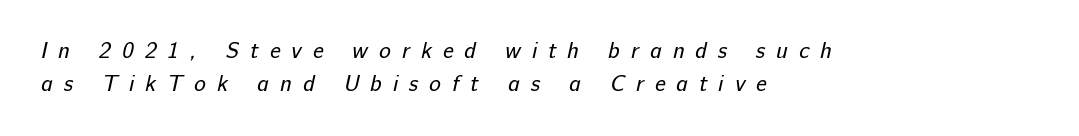
Q: Is the text bold? A: No.
Q: Is the text underlined? A: No.
Q: How is the paragraph aligned? A: Left-aligned.
Q: Is the spacing between letters normal or unusually wide? A: Unusually wide.
Q: Is the spacing between lines tight, normal or loose? A: Normal.
